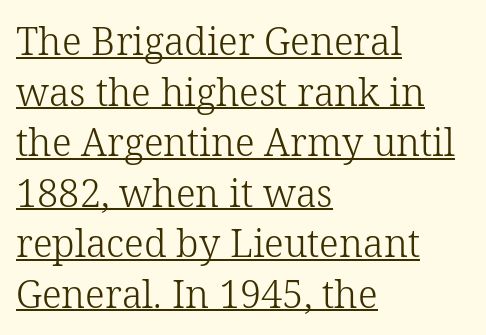
Q: Is the text bold? A: No.
Q: Is the text italic (slanted)? A: No, it is upright.
Q: Is the typeface a serif or a sans-serif typeface? A: Serif.
Q: Is the text underlined? A: Yes.
Q: How is the paragraph aligned? A: Left-aligned.
Q: Is the spacing between letters normal or unusually wide? A: Normal.
Q: Is the spacing between lines tight, normal or loose? A: Normal.
Q: Width (condensed, normal, or wide)? A: Normal.
Q: Stroke contrast? A: Low.
Q: x-height? A: Medium.
Q: Monospaced? A: No.
